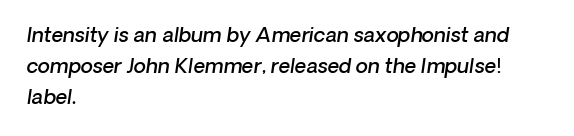
Line beginnings align vertically; line endings do not. The block of text has a typical density, with ordinary space between rows. Descenders hang freely into open space. The letters sit at their default tracking, neither squeezed nor spread. The characters look somewhat weighty, a semibold short of true bold. Slanted lettering throughout.
